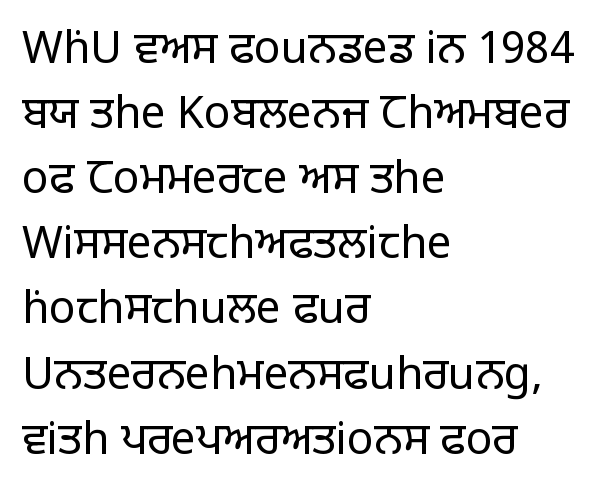
The image shows 44 px regular-weight sans-serif type, upright; set left-aligned, normal line spacing (1.48x), normal letter spacing, not underlined; low stroke contrast and a large x-height.
